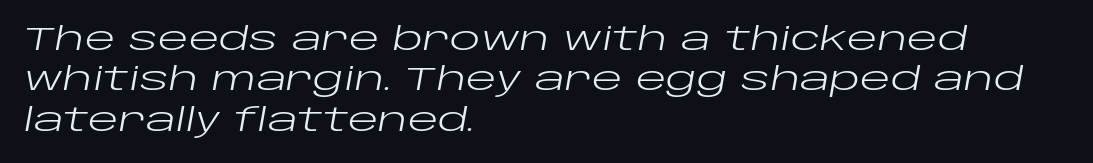
Q: Is the text bold? A: No.
Q: Is the text italic (slanted)? A: Yes, it leans right by about 10 degrees.
Q: Is the text underlined? A: No.
Q: How is the paragraph aligned? A: Left-aligned.
Q: Is the spacing between letters normal or unusually wide? A: Normal.
Q: Is the spacing between lines tight, normal or loose? A: Normal.
Q: Width (condensed, normal, or wide)? A: Wide.
Q: Stroke contrast? A: Low.
Q: x-height? A: Large.
Q: Monospaced? A: No.
